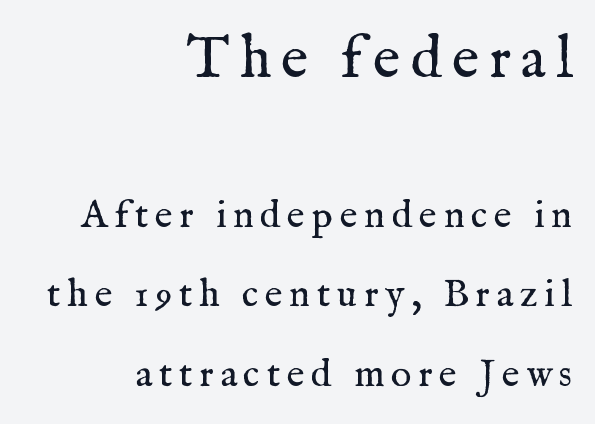
Q: Is the text bold? A: No.
Q: Is the text italic (slanted)? A: No, it is upright.
Q: Is the typeface a serif or a sans-serif typeface? A: Serif.
Q: Is the text underlined? A: No.
Q: How is the paragraph aligned? A: Right-aligned.
Q: Is the spacing between lines tight, normal or loose? A: Loose.
Q: Which block of text is set in a larger size, the first (top) or the second (bottom)? A: The first (top) one.
Q: Width (condensed, normal, or wide)? A: Normal.
Q: Stroke contrast? A: Medium.
Q: x-height? A: Medium.
Q: Monospaced? A: No.
